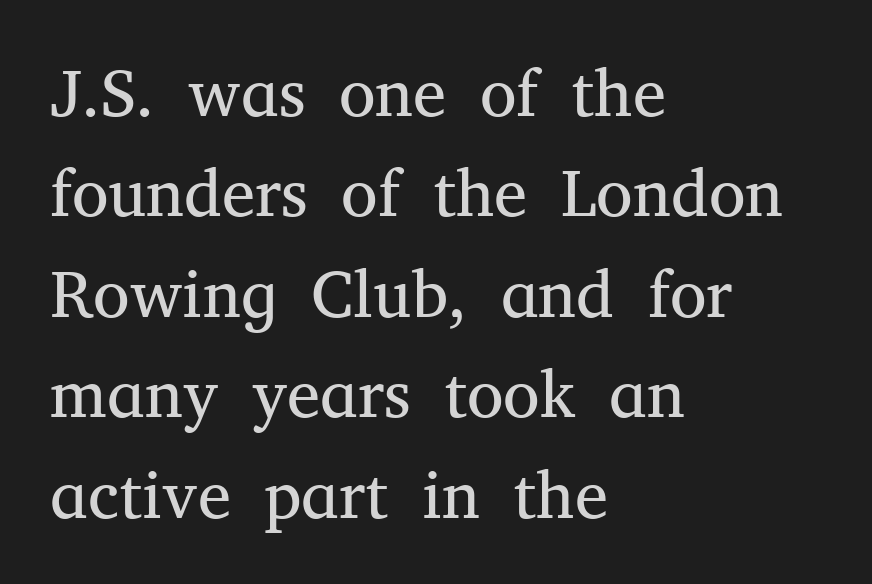
These lines keep a tight, regular rhythm from letter to letter. The leading is moderate, giving the passage an even texture. The strokes are not fattened; the text isn't bold. The passage shown is not underscored anywhere. A student would call this left alignment; a typographer would say flush left, rag right.
